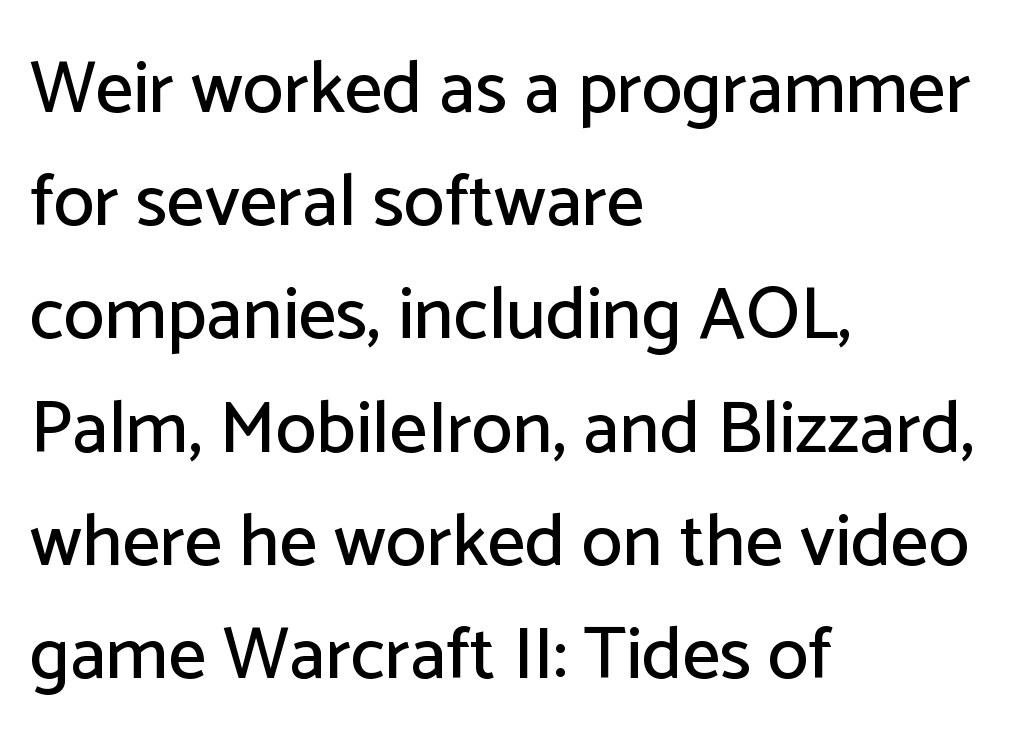
Q: Is the text italic (slanted)? A: No, it is upright.
Q: Is the typeface a serif or a sans-serif typeface? A: Sans-serif.
Q: Is the text underlined? A: No.
Q: How is the paragraph aligned? A: Left-aligned.
Q: Is the spacing between letters normal or unusually wide? A: Normal.
Q: Is the spacing between lines tight, normal or loose? A: Normal.
Q: Width (condensed, normal, or wide)? A: Normal.
Q: Stroke contrast? A: Low.
Q: x-height? A: Medium.
Q: Monospaced? A: No.
